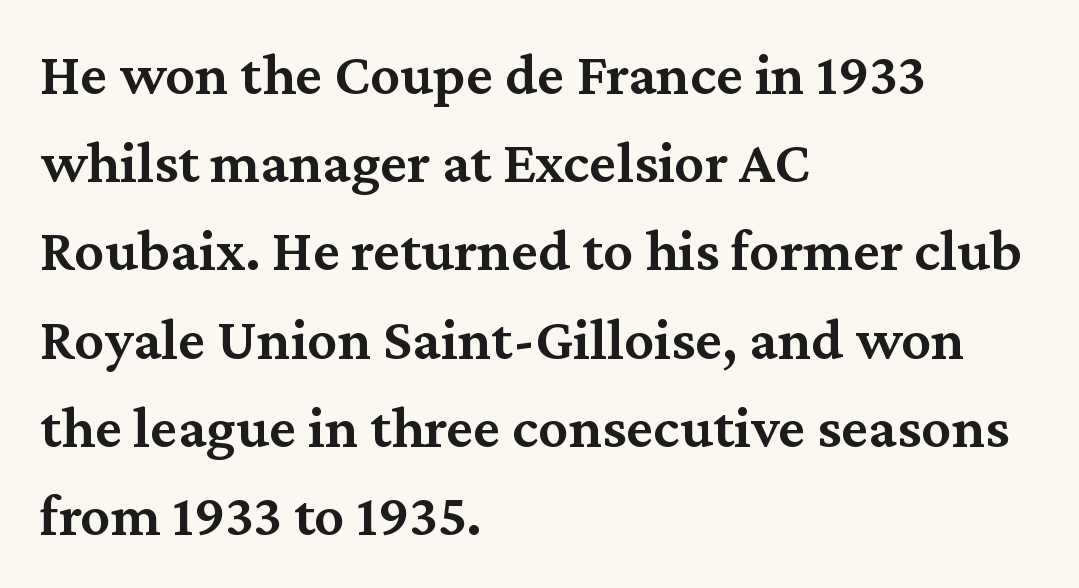
Decoration check: the copy has no underline. How heavy is the stroke? Medium-heavy — a semibold, shy of bold. Is the letter spacing exaggerated? No — it looks like the ordinary default. The passage shown is typeset with a serif family.
